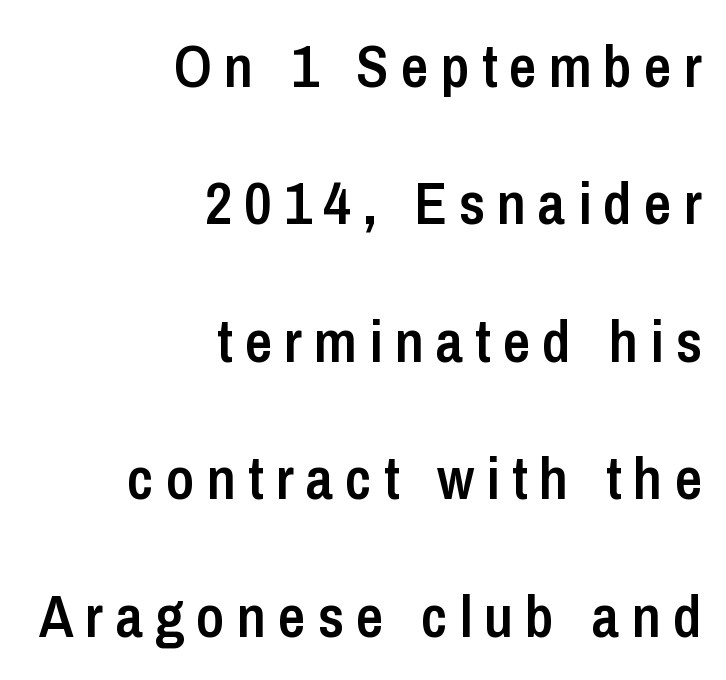
Q: Is the text bold? A: Semi-bold.
Q: Is the text italic (slanted)? A: No, it is upright.
Q: Is the typeface a serif or a sans-serif typeface? A: Sans-serif.
Q: Is the text underlined? A: No.
Q: How is the paragraph aligned? A: Right-aligned.
Q: Is the spacing between letters normal or unusually wide? A: Unusually wide.
Q: Is the spacing between lines tight, normal or loose? A: Loose.
Q: Width (condensed, normal, or wide)? A: Condensed.
Q: Stroke contrast? A: Low.
Q: x-height? A: Medium.
Q: Monospaced? A: No.
